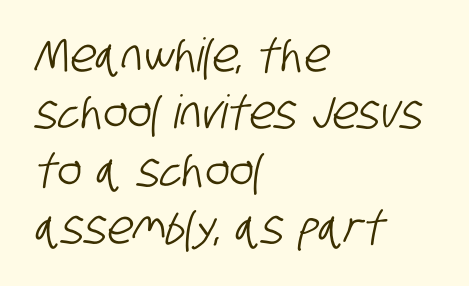
Q: Is the typeface a serif or a sans-serif typeface? A: Sans-serif.
Q: Is the text underlined? A: No.
Q: How is the paragraph aligned? A: Left-aligned.
Q: Is the spacing between letters normal or unusually wide? A: Normal.
Q: Is the spacing between lines tight, normal or loose? A: Normal.
Q: Width (condensed, normal, or wide)? A: Condensed.
Q: Stroke contrast? A: Low.
Q: x-height? A: Large.
Q: Monospaced? A: No.
